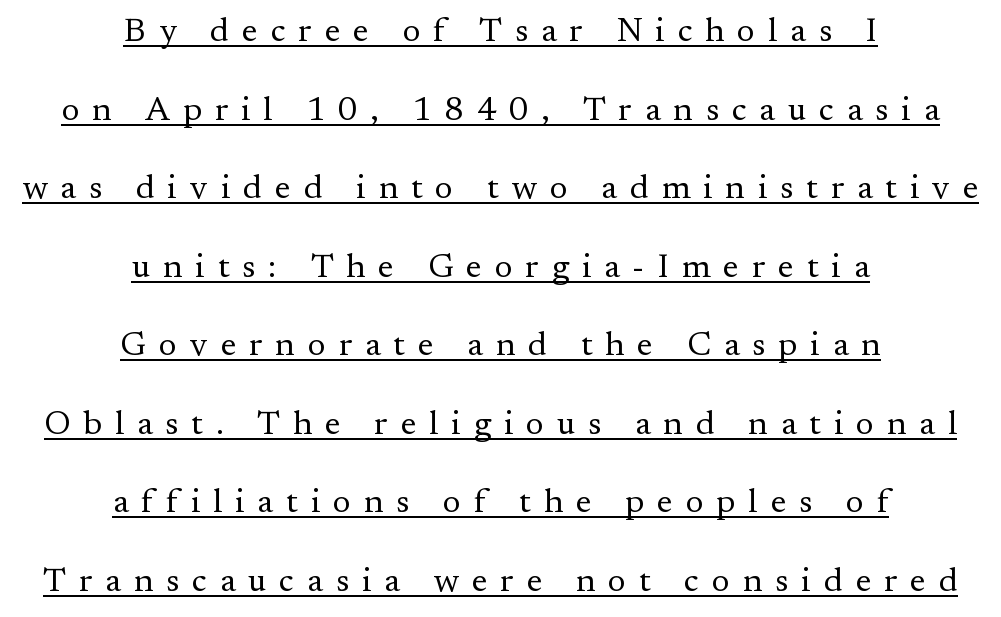
The letters carry serifs — small finishing strokes at the ends of their stems. Summary of weight: not heavy and not bold. Upright lettering throughout. Vertically, the passage feels expansive, rows floating well apart. In terms of letterspacing, this is a distinctly airy, spread setting.
